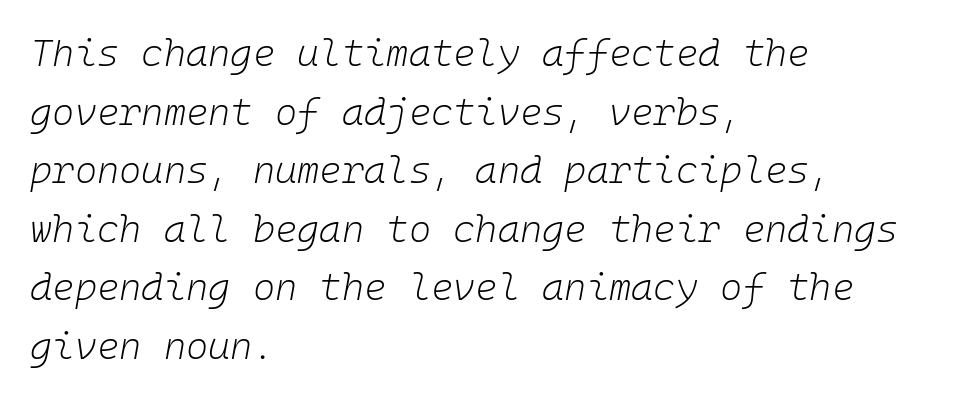
Q: Is the text bold? A: No.
Q: Is the text italic (slanted)? A: Yes, it leans right by about 10 degrees.
Q: Is the text underlined? A: No.
Q: How is the paragraph aligned? A: Left-aligned.
Q: Is the spacing between letters normal or unusually wide? A: Normal.
Q: Is the spacing between lines tight, normal or loose? A: Normal.
Q: Width (condensed, normal, or wide)? A: Normal.
Q: Stroke contrast? A: Low.
Q: x-height? A: Medium.
Q: Monospaced? A: Yes.
